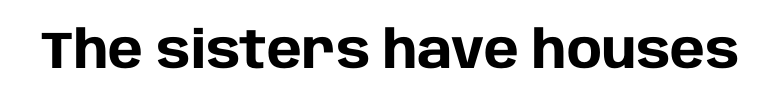
The letters advance in unequal steps, a hallmark of proportional type. Plain, unruled lines of type. Upright lettering throughout. Letter spacing: default. Pretty heavy lettering here — definitely bold. In terms of letterform style, serifs are entirely absent.
